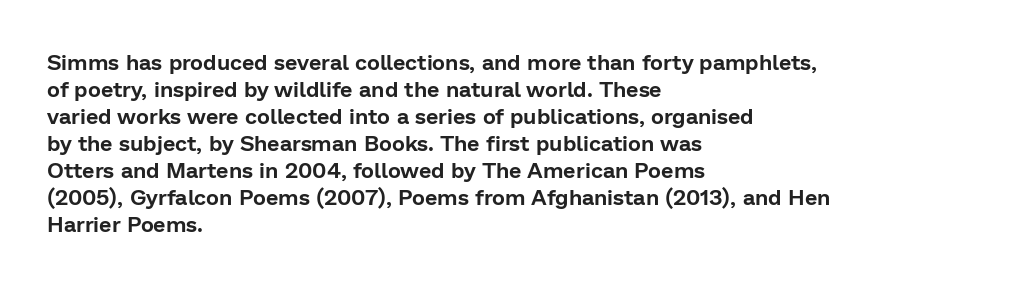
Q: Is the text italic (slanted)? A: No, it is upright.
Q: Is the text underlined? A: No.
Q: How is the paragraph aligned? A: Left-aligned.
Q: Is the spacing between letters normal or unusually wide? A: Normal.
